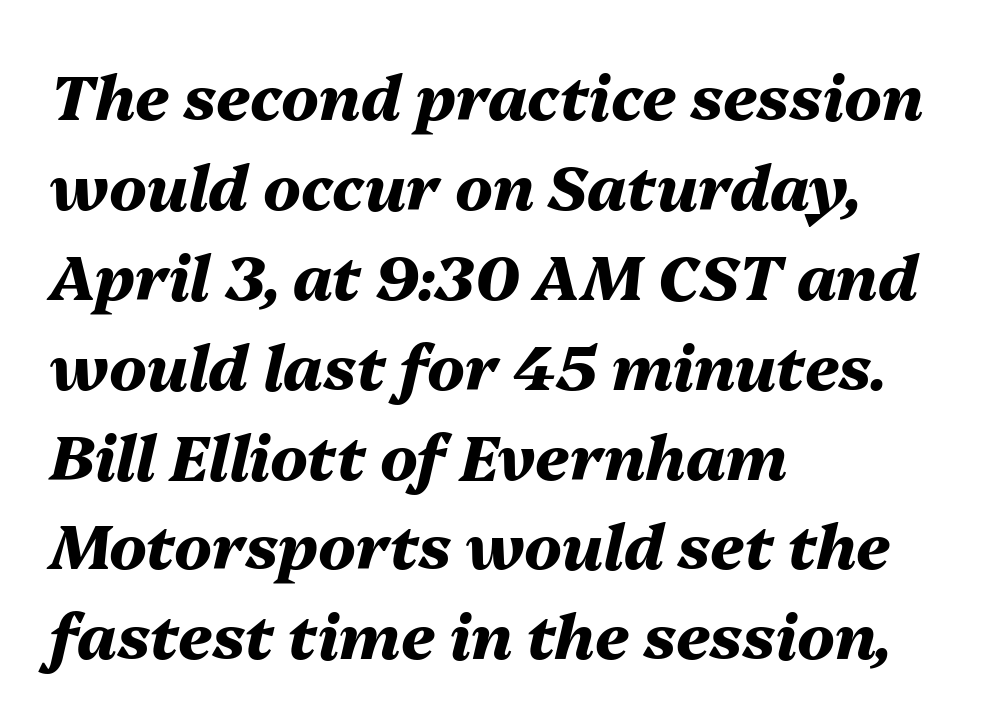
{"italic": "yes", "lean": "right", "slant_degrees": 13, "bold": "yes", "weight": "heavy", "width": "normal", "stroke_contrast": "medium", "x_height": "medium", "monospaced": "no", "underline": "no", "align": "left", "line_spacing": "normal", "line_spacing_ratio": 1.45, "letter_spacing": "normal", "letter_spacing_em": 0.0, "glyph_px": 62}
